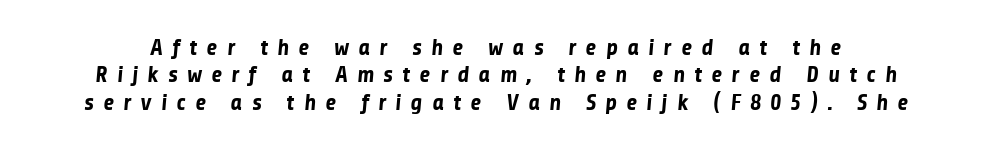
{"bold": "yes", "underline": "no", "line_spacing_ratio": 1.19, "letter_spacing": "wide", "letter_spacing_em": 0.4, "glyph_px": 23}
